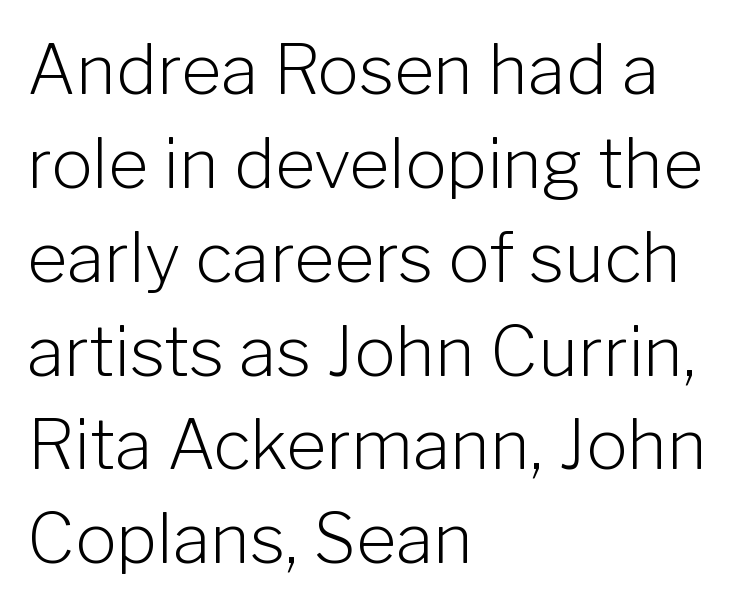
The image shows 69 px light sans-serif type, upright; set left-aligned, normal line spacing (1.36x), normal letter spacing, not underlined; low stroke contrast and a medium x-height.
